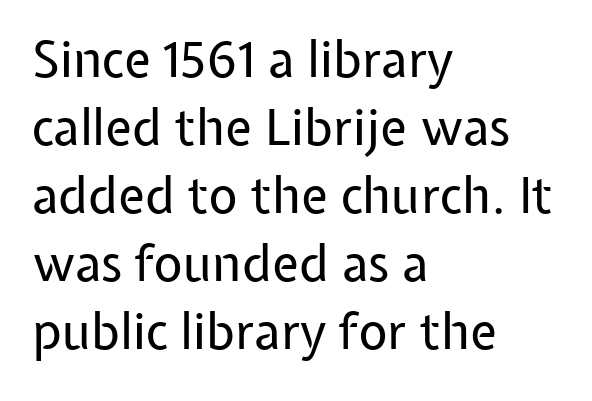
{"serif": "no", "italic": "no", "bold": "no", "weight": "regular", "width": "normal", "stroke_contrast": "low", "x_height": "medium", "monospaced": "no", "underline": "no", "align": "left", "line_spacing": "normal", "line_spacing_ratio": 1.36, "letter_spacing": "normal", "letter_spacing_em": 0.0, "glyph_px": 50}
